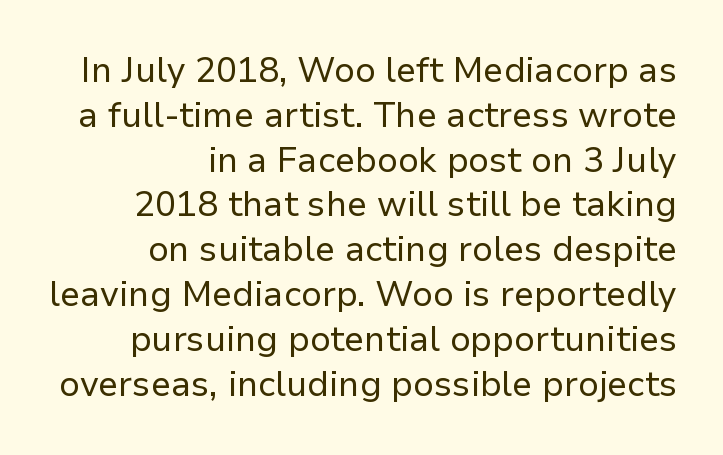
{"serif": "no", "italic": "no", "bold": "no", "weight": "regular", "width": "normal", "stroke_contrast": "low", "x_height": "medium", "monospaced": "no", "underline": "no", "align": "right", "line_spacing": "normal", "line_spacing_ratio": 1.28, "letter_spacing": "normal", "letter_spacing_em": 0.0, "glyph_px": 35}
